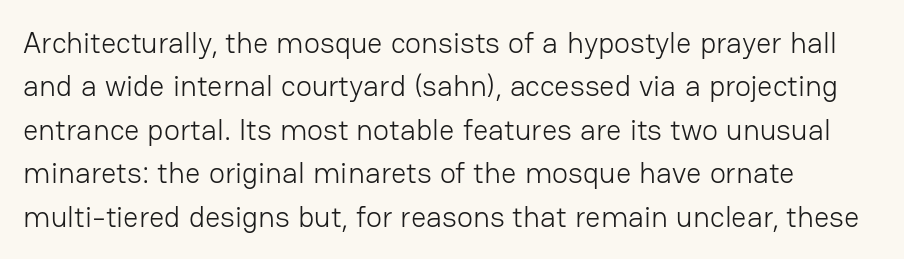
{"serif": "no", "italic": "no", "bold": "no", "weight": "light", "width": "normal", "stroke_contrast": "low", "x_height": "medium", "monospaced": "no", "underline": "no", "align": "left", "line_spacing": "normal", "line_spacing_ratio": 1.45, "letter_spacing": "normal", "letter_spacing_em": 0.0, "glyph_px": 30}
